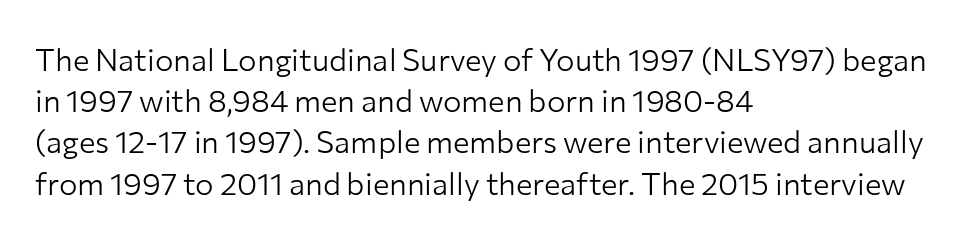
Nothing heavy about these letters — not bold at all. Short note: letters normally spaced. Are there feet on the stems? There aren't — it's a sans. Spacing verdict: proportional, widths tailored to each character.
